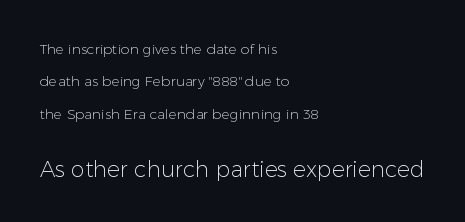
Is the block centered? No — it sits flush against the left margin. Weight: not bold — regular or lighter. Visually, the bottom section dominates because its glyphs are scaled up. The axis of the letterforms is exactly vertical. Here the glyphs are tracked normally, forming tight word shapes.
